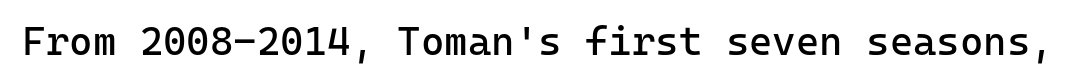
The image shows 40 px regular-weight sans-serif type, upright, monospaced; set normal letter spacing, not underlined; low stroke contrast and a medium x-height.
